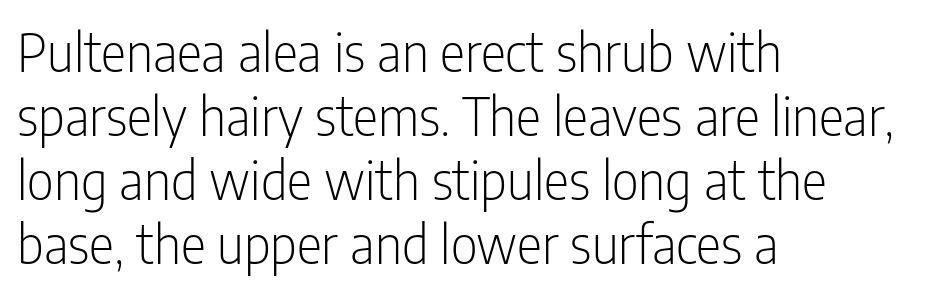
The image shows 53 px light, condensed sans-serif type, upright; set left-aligned, line spacing 1.21x, normal letter spacing, not underlined; low stroke contrast and a medium x-height.
